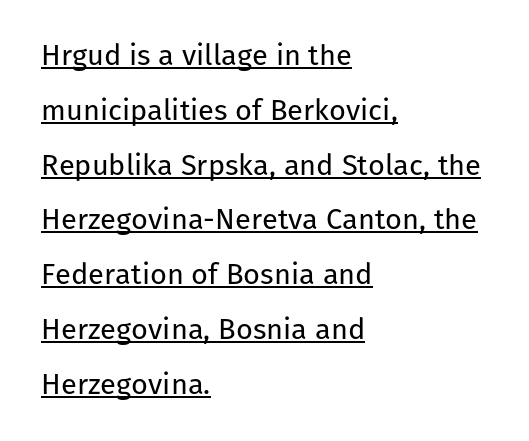
Q: Is the text bold? A: No.
Q: Is the text italic (slanted)? A: No, it is upright.
Q: Is the typeface a serif or a sans-serif typeface? A: Sans-serif.
Q: Is the text underlined? A: Yes.
Q: How is the paragraph aligned? A: Left-aligned.
Q: Is the spacing between letters normal or unusually wide? A: Normal.
Q: Width (condensed, normal, or wide)? A: Normal.
Q: Stroke contrast? A: Low.
Q: x-height? A: Medium.
Q: Monospaced? A: No.
